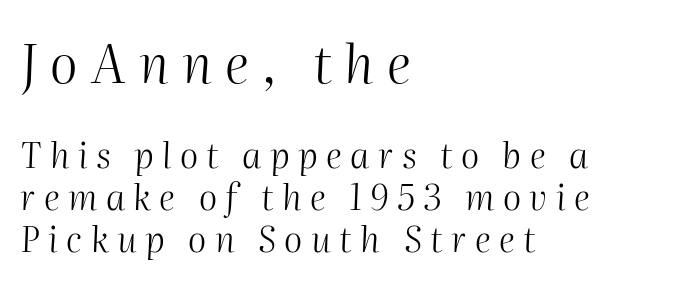
The image shows 53 px light type, italic (leaning right); set left-aligned, line spacing 1.2x, unusually wide letter spacing (+0.24 em), not underlined; the first (top) block is 1.51x larger; medium stroke contrast and a medium x-height.
